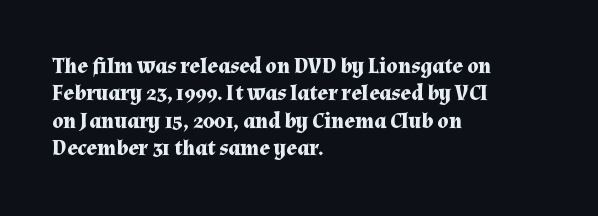
The image shows 22 px bold type, upright; set left-aligned, normal line spacing (1.25x), normal letter spacing, not underlined.
